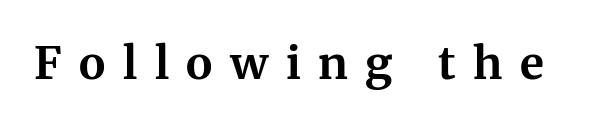
{"serif": "yes", "italic": "no", "bold": "yes", "weight": "bold", "width": "normal", "stroke_contrast": "medium", "x_height": "medium", "monospaced": "no", "underline": "no", "letter_spacing": "wide", "letter_spacing_em": 0.39, "glyph_px": 45}
